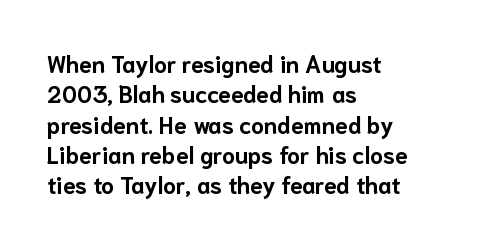
Each word holds together tightly as a unit, with standard inter-letter gaps. Typeset ragged right — the left edge is the straight one. Has an underline been added? It has not. The passage shown stacks its lines at a standard gap. A typesetter would mark this as roman, not italic. The passage shown is emphatically bold.
